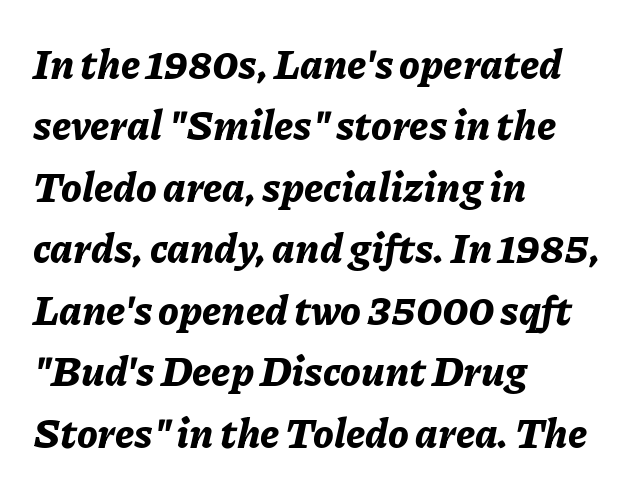
Typographic density is high because the face is bold. The baseline area is clear. Standard letterfit; no display-style spreading of the glyphs. The lines are quadded left. This sample has the flowing, uneven cadence of proportional lettering. Summary of vertical rhythm: regular, with standard interline spacing.
